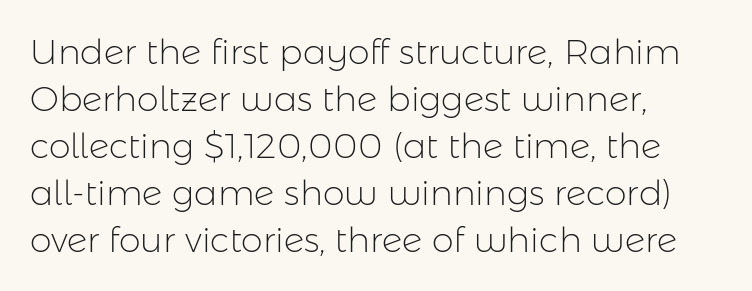
Honestly, the letter spacing is just normal — you wouldn't notice it. These lines are rendered in a variable-pitch font. Counters stay open thanks to moderate or lighter strokes. Plain, unruled lines of type.
